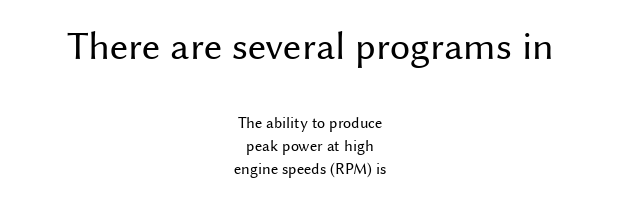
Q: Is the text bold? A: No.
Q: Is the text italic (slanted)? A: No, it is upright.
Q: Is the typeface a serif or a sans-serif typeface? A: Sans-serif.
Q: Is the text underlined? A: No.
Q: How is the paragraph aligned? A: Centered.
Q: Is the spacing between letters normal or unusually wide? A: Normal.
Q: Is the spacing between lines tight, normal or loose? A: Normal.
Q: Which block of text is set in a larger size, the first (top) or the second (bottom)? A: The first (top) one.
Q: Width (condensed, normal, or wide)? A: Normal.
Q: Stroke contrast? A: Medium.
Q: x-height? A: Medium.
Q: Monospaced? A: No.
